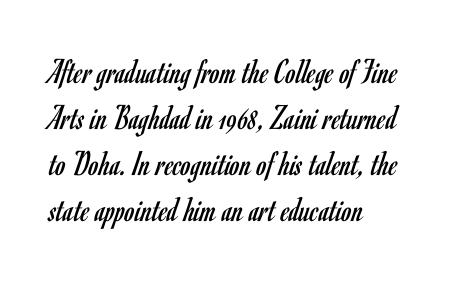
The image shows 36 px regular-weight, condensed sans-serif type; set left-aligned, normal line spacing (1.28x), normal letter spacing, not underlined; low stroke contrast and a small x-height.
